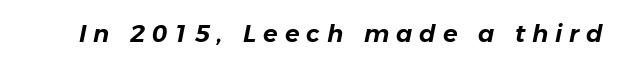
{"italic": "yes", "lean": "right", "slant_degrees": 11, "underline": "no", "letter_spacing": "wide", "letter_spacing_em": 0.29, "glyph_px": 24}
